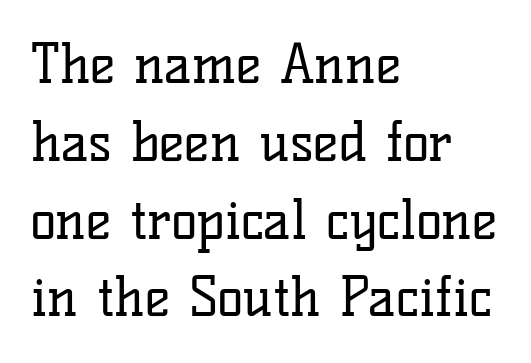
{"serif": "yes", "italic": "no", "bold": "no", "weight": "regular", "width": "normal", "stroke_contrast": "low", "x_height": "medium", "monospaced": "no", "underline": "no", "align": "left", "line_spacing": "normal", "line_spacing_ratio": 1.44, "letter_spacing": "normal", "letter_spacing_em": 0.0, "glyph_px": 54}
